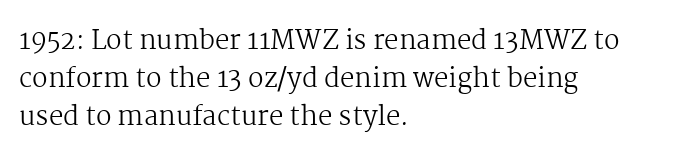
{"italic": "no", "bold": "no", "underline": "no", "align": "left", "line_spacing": "normal", "line_spacing_ratio": 1.47, "letter_spacing": "normal", "letter_spacing_em": 0.0, "glyph_px": 26}
